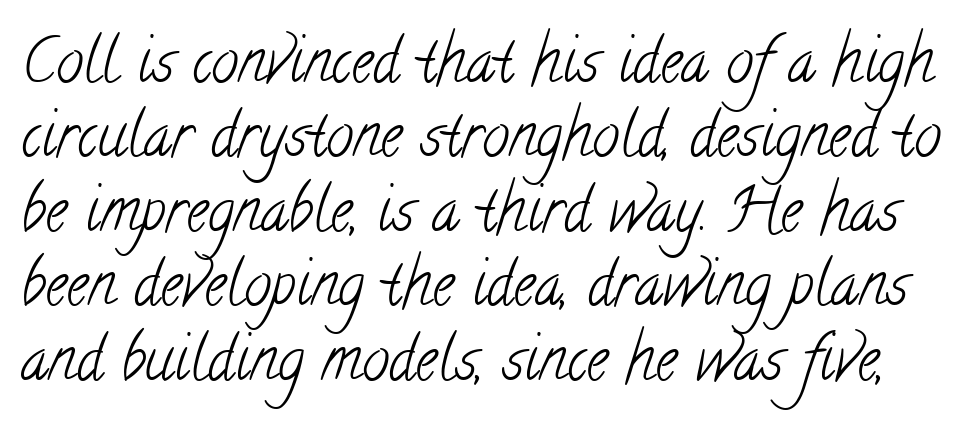
Q: Is the text bold? A: No.
Q: Is the text underlined? A: No.
Q: Is the spacing between letters normal or unusually wide? A: Normal.
Q: Width (condensed, normal, or wide)? A: Condensed.
Q: Stroke contrast? A: Low.
Q: x-height? A: Small.
Q: Monospaced? A: No.
